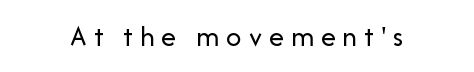
This is not heavy type; no bold has been used. The axis of the letterforms is exactly vertical. The passage shown is not underscored anywhere. Students, note that the glyphs here are deliberately spaced far apart. Serif or sans? Sans — the stroke terminals are bare.
